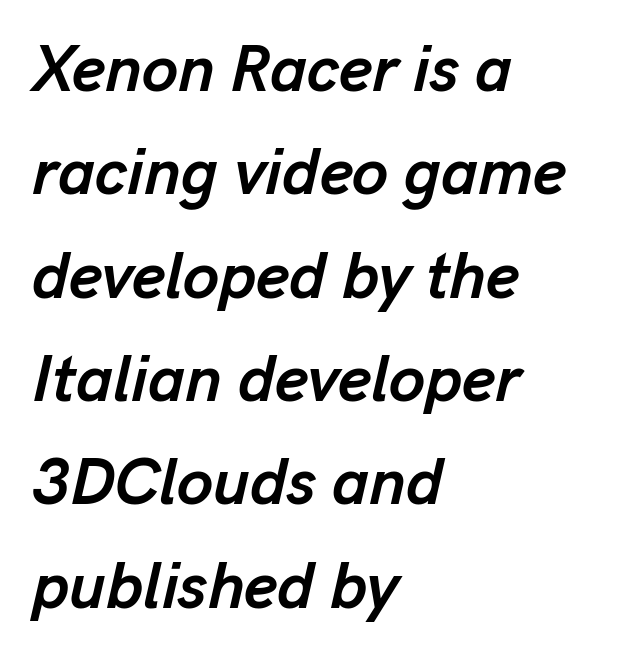
The image shows 65 px semibold type, italic (leaning right); set left-aligned, normal line spacing (1.59x), normal letter spacing, not underlined; low stroke contrast and a medium x-height.
